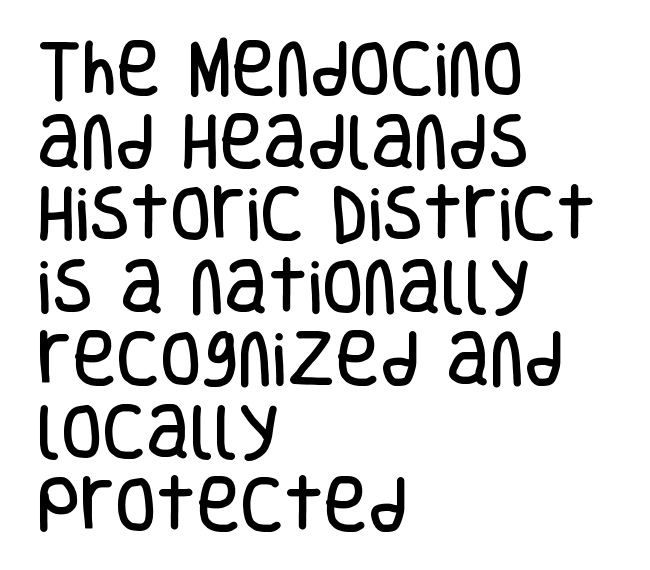
{"serif": "no", "italic": "no", "width": "condensed", "stroke_contrast": "low", "x_height": "large", "monospaced": "no", "underline": "no", "align": "left", "line_spacing_ratio": 1.21, "letter_spacing": "normal", "letter_spacing_em": 0.0, "glyph_px": 60}
